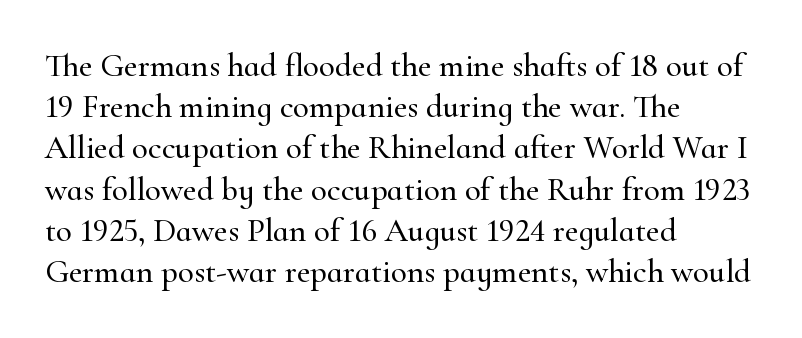
The image shows 33 px serif type, upright; set left-aligned, normal line spacing (1.25x), normal letter spacing, not underlined; high stroke contrast and a small x-height.
